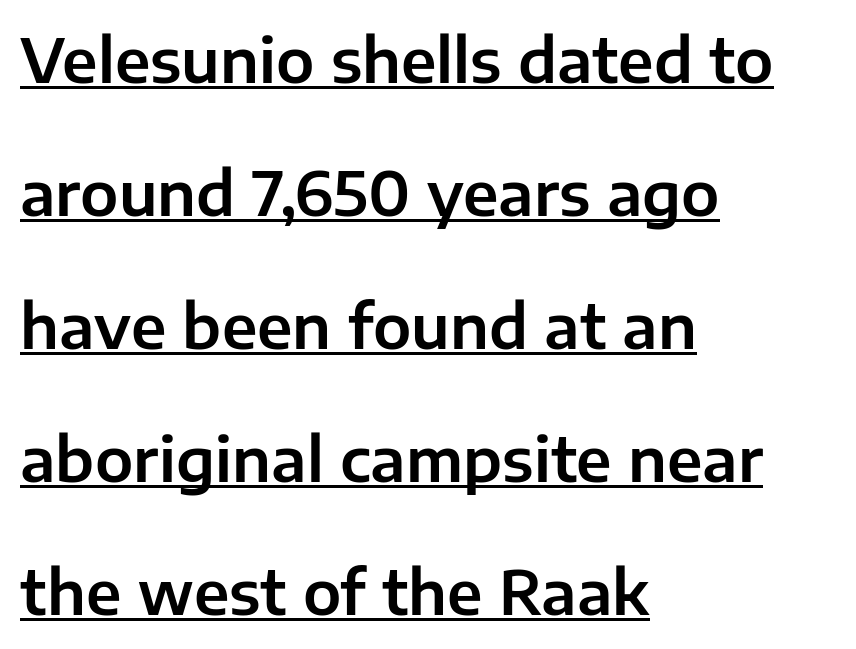
Q: Is the text italic (slanted)? A: No, it is upright.
Q: Is the typeface a serif or a sans-serif typeface? A: Sans-serif.
Q: Is the text underlined? A: Yes.
Q: How is the paragraph aligned? A: Left-aligned.
Q: Is the spacing between letters normal or unusually wide? A: Normal.
Q: Is the spacing between lines tight, normal or loose? A: Loose.
Q: Width (condensed, normal, or wide)? A: Normal.
Q: Stroke contrast? A: Low.
Q: x-height? A: Medium.
Q: Monospaced? A: No.
